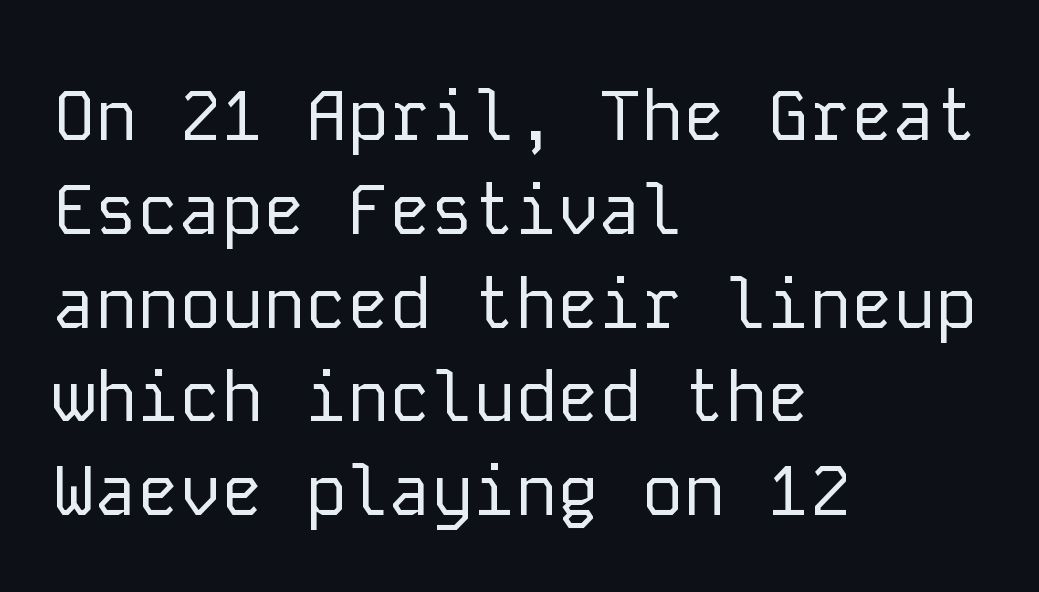
Characters remain perfectly vertical along every line. The face looks like a standard text weight, possibly lighter. Think of a typewriter: that constant character pitch is what you see here. The letters carry no serifs — their stems end cleanly without finishing strokes. Reading down the column, the eye jumps a familiar distance to each next line. The lines are quadded left.
